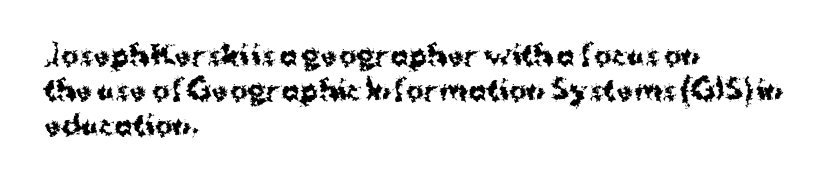
The words here are not underlined. Style check: upright. Typesetter's note: full bold, strokes at maximum text heaviness. Left-aligned paragraph, ragged on the right. One glance says typical: line gaps are just what's usual. Look at the tracking — it's just the regular setting, nothing added.
